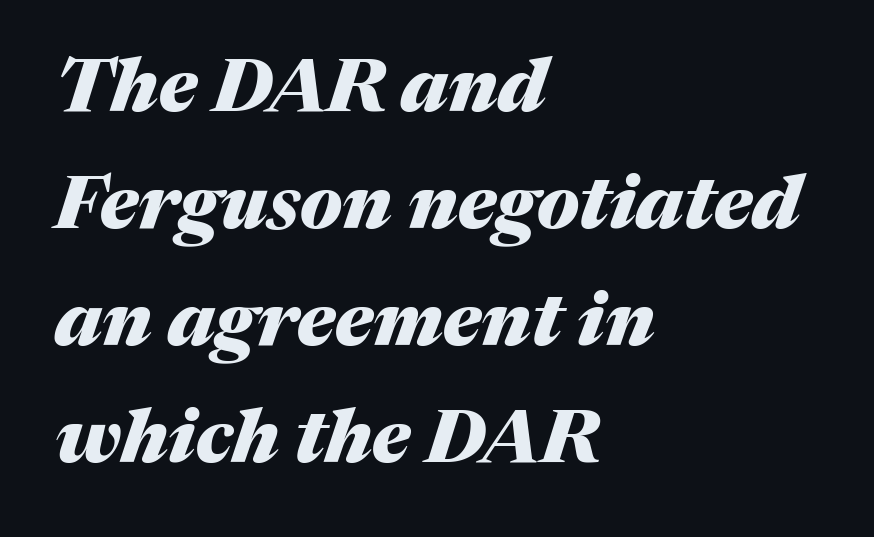
Plenty of ink on the page — the face is bold. Vertically, the passage feels balanced, rows spaced as you'd expect. These lines are rendered in a variable-pitch font. How are the letters spaced? Ordinarily, with no added tracking. Clear beneath every line of the passage. The rag falls on the right side of this text block.
